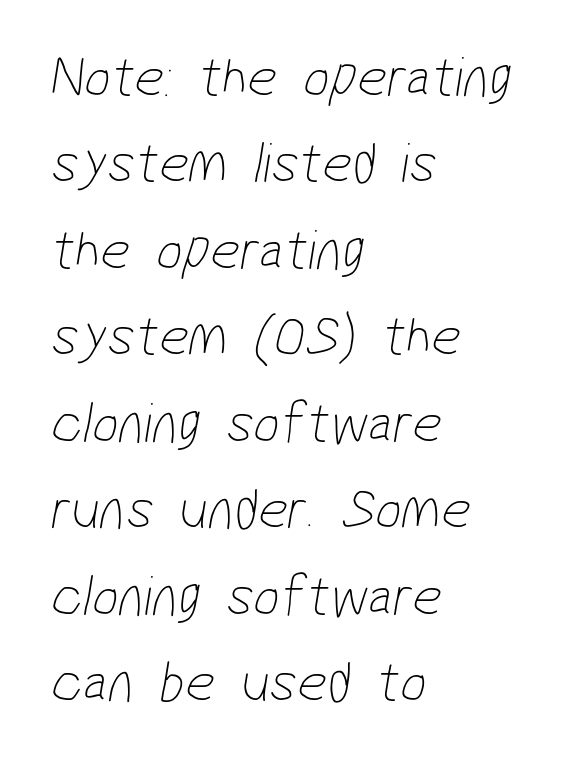
Inter-character spacing is left at the font's built-in metrics. The passage shown is typeset with a sans-serif family. The paragraph shown leans on its left margin. The letters look calm and open, with moderate or lighter stems. Each letter keeps its own natural width here, so spacing adapts to shape.
